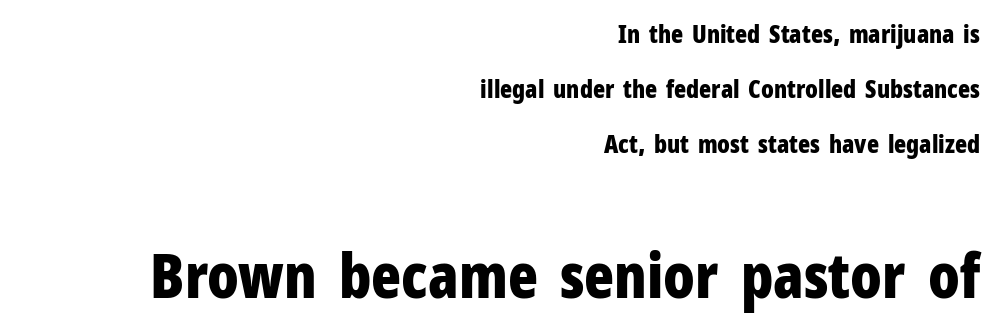
The image shows 62 px bold, condensed sans-serif type, upright; set right-aligned, loose line spacing (2.2x), normal letter spacing, not underlined; the second (bottom) block is 2.48x larger; low stroke contrast and a medium x-height.
